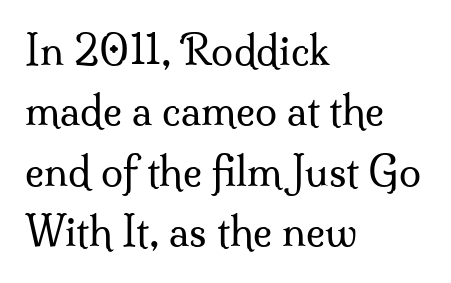
Q: Is the text bold? A: No.
Q: Is the text italic (slanted)? A: No, it is upright.
Q: Is the typeface a serif or a sans-serif typeface? A: Serif.
Q: Is the text underlined? A: No.
Q: How is the paragraph aligned? A: Left-aligned.
Q: Is the spacing between letters normal or unusually wide? A: Normal.
Q: Is the spacing between lines tight, normal or loose? A: Normal.
Q: Width (condensed, normal, or wide)? A: Normal.
Q: Stroke contrast? A: Medium.
Q: x-height? A: Small.
Q: Monospaced? A: No.
